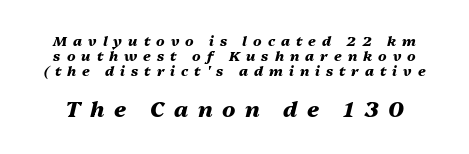
Q: Is the text bold? A: Yes.
Q: Is the text italic (slanted)? A: Yes, it leans right by about 13 degrees.
Q: Is the text underlined? A: No.
Q: Is the spacing between letters normal or unusually wide? A: Unusually wide.
Q: Is the spacing between lines tight, normal or loose? A: Tight.
Q: Which block of text is set in a larger size, the first (top) or the second (bottom)? A: The second (bottom) one.
